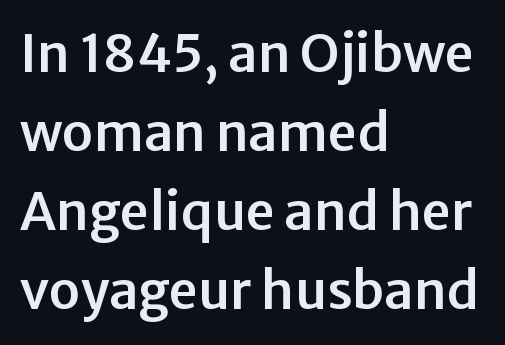
Q: Is the text italic (slanted)? A: No, it is upright.
Q: Is the typeface a serif or a sans-serif typeface? A: Sans-serif.
Q: Is the text underlined? A: No.
Q: How is the paragraph aligned? A: Left-aligned.
Q: Is the spacing between letters normal or unusually wide? A: Normal.
Q: Is the spacing between lines tight, normal or loose? A: Normal.
Q: Width (condensed, normal, or wide)? A: Normal.
Q: Stroke contrast? A: Low.
Q: x-height? A: Medium.
Q: Monospaced? A: No.
